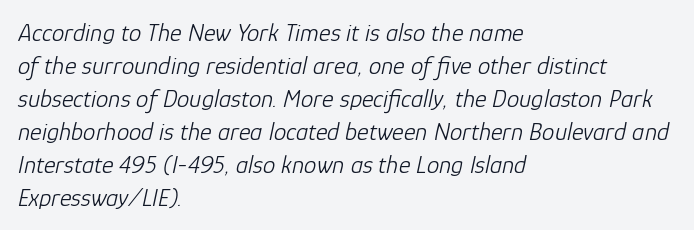
The image shows 25 px text type, italic (leaning right); set left-aligned, normal line spacing (1.32x), normal letter spacing, not underlined.
